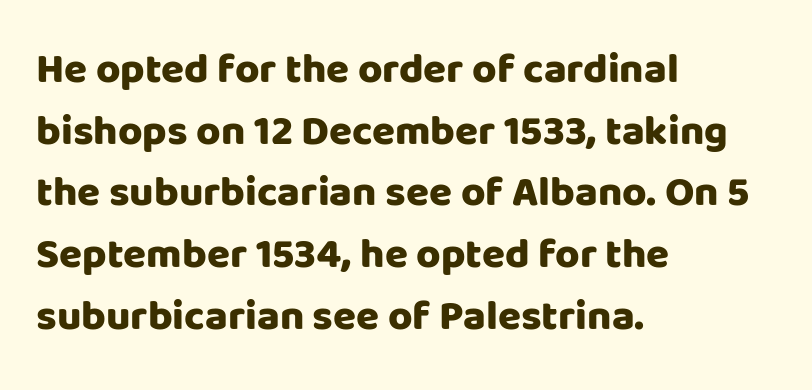
{"serif": "no", "italic": "no", "bold": "yes", "weight": "heavy", "width": "normal", "stroke_contrast": "low", "x_height": "large", "monospaced": "no", "underline": "no", "align": "left", "line_spacing": "normal", "line_spacing_ratio": 1.47, "letter_spacing": "normal", "letter_spacing_em": 0.0, "glyph_px": 42}
